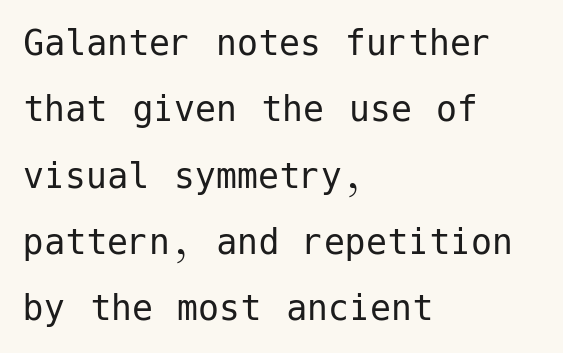
{"serif": "no", "italic": "no", "bold": "no", "weight": "regular", "width": "normal", "stroke_contrast": "low", "x_height": "medium", "underline": "no", "align": "left", "line_spacing": "normal", "line_spacing_ratio": 1.58, "letter_spacing": "normal", "letter_spacing_em": 0.0, "glyph_px": 42}
